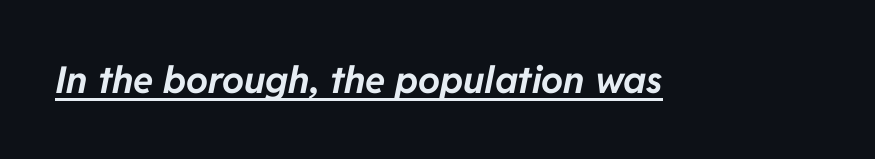
Q: Is the text bold? A: Yes.
Q: Is the text italic (slanted)? A: Yes, it leans right by about 11 degrees.
Q: Is the text underlined? A: Yes.
Q: Is the spacing between letters normal or unusually wide? A: Normal.
Q: Width (condensed, normal, or wide)? A: Normal.
Q: Stroke contrast? A: Low.
Q: x-height? A: Medium.
Q: Monospaced? A: No.
